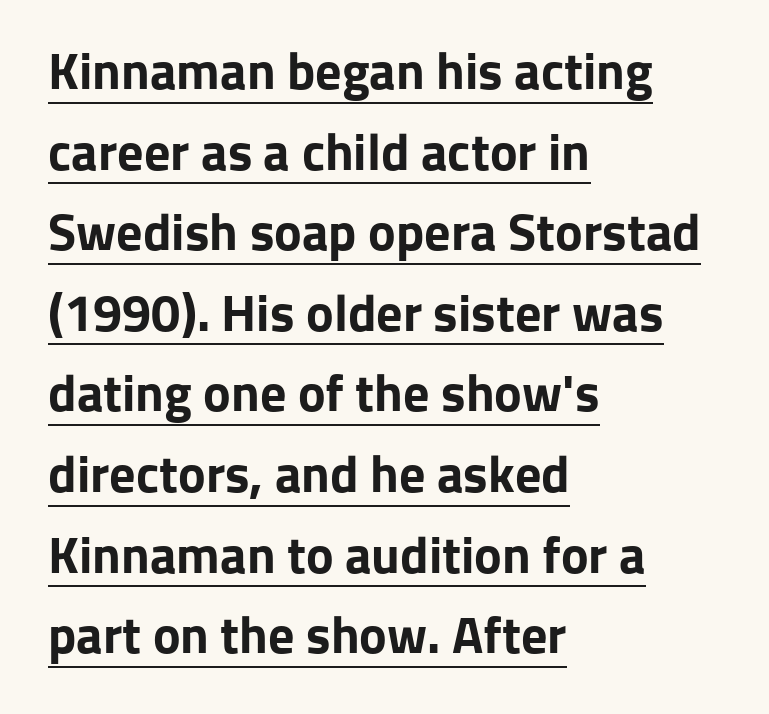
Caption: multi-line text, flush left, ragged right. Does a line run under the words? Yes, clearly. The lines sit at an ordinary, default distance from one another. Do the characters align in a grid? No, the font is proportional. The font is running at its bold setting. Here the glyphs are tracked normally, forming tight word shapes.
